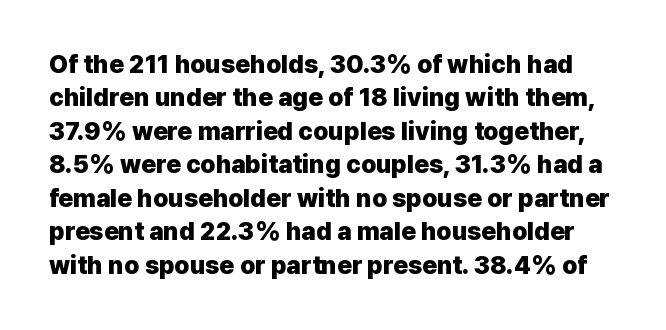
These lines carry a lot of weight — the face is fully bold. Lines of text with bare space underneath. Does the lettering tilt? It doesn't — this is upright. The rendering uses a moderate line-height, typical for paragraphs. Characters follow at the spacing the type designer built in.
